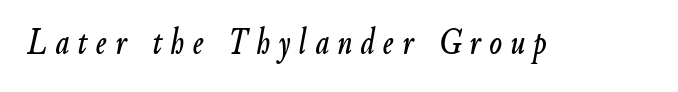
The image shows 37 px condensed type, italic (leaning right); set unusually wide letter spacing (+0.23 em), not underlined; low stroke contrast and a small x-height.
